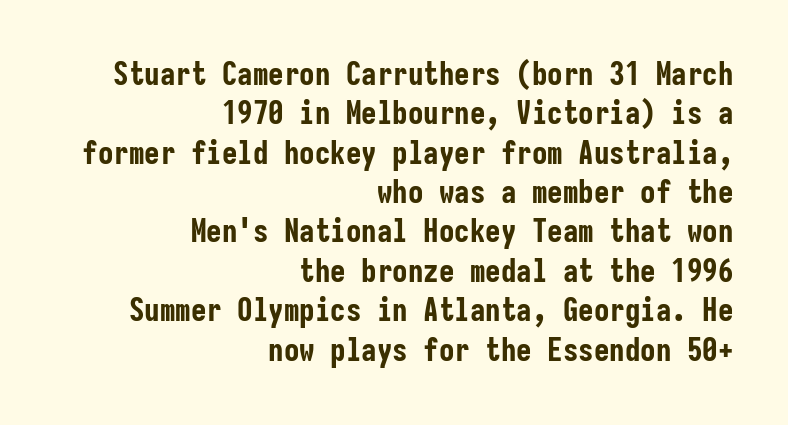
The image shows 31 px bold, condensed sans-serif type, upright, monospaced; set right-aligned, normal line spacing (1.27x), normal letter spacing, not underlined; low stroke contrast and a medium x-height.
